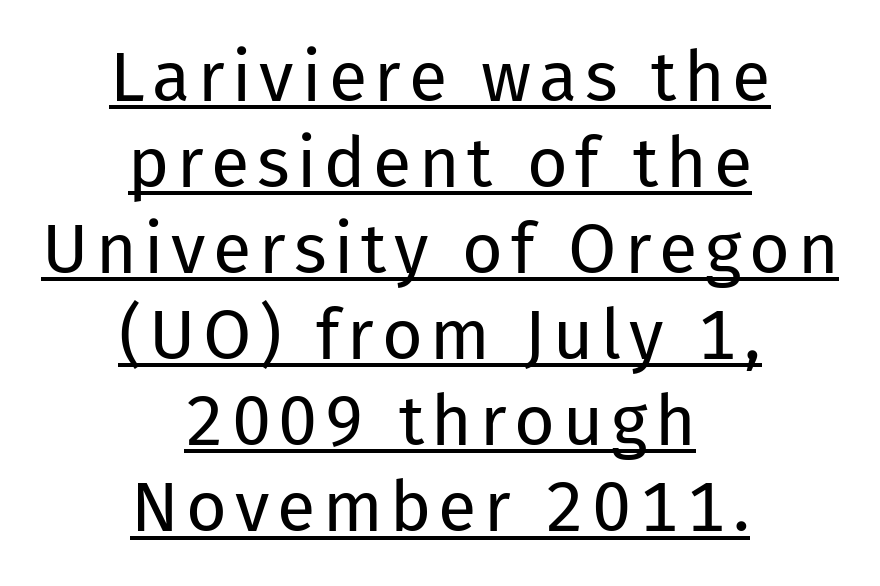
Q: Is the text bold? A: No.
Q: Is the text italic (slanted)? A: No, it is upright.
Q: Is the typeface a serif or a sans-serif typeface? A: Sans-serif.
Q: Is the text underlined? A: Yes.
Q: How is the paragraph aligned? A: Centered.
Q: Width (condensed, normal, or wide)? A: Normal.
Q: Stroke contrast? A: Low.
Q: x-height? A: Medium.
Q: Monospaced? A: No.
